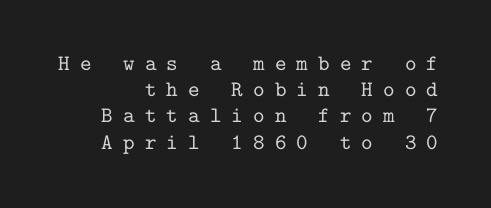
Q: Is the text italic (slanted)? A: No, it is upright.
Q: Is the text underlined? A: No.
Q: Is the spacing between letters normal or unusually wide? A: Unusually wide.
